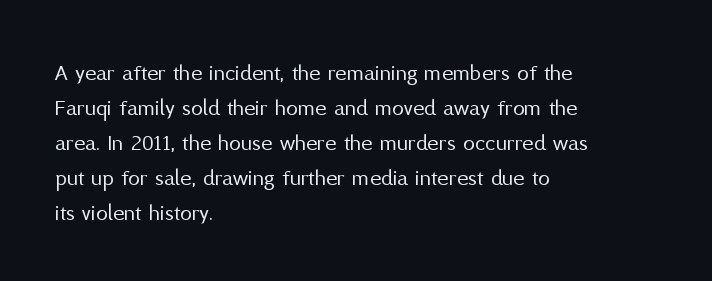
The image shows 24 px text type, upright; set left-aligned, normal line spacing (1.46x), normal letter spacing, not underlined.
